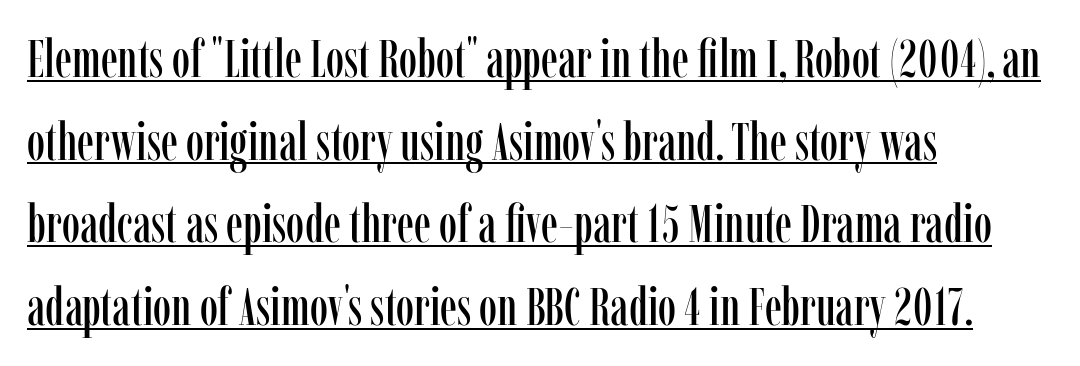
Q: Is the text italic (slanted)? A: No, it is upright.
Q: Is the typeface a serif or a sans-serif typeface? A: Serif.
Q: Is the text underlined? A: Yes.
Q: How is the paragraph aligned? A: Left-aligned.
Q: Is the spacing between letters normal or unusually wide? A: Normal.
Q: Is the spacing between lines tight, normal or loose? A: Normal.
Q: Width (condensed, normal, or wide)? A: Condensed.
Q: Stroke contrast? A: Low.
Q: x-height? A: Medium.
Q: Monospaced? A: No.
